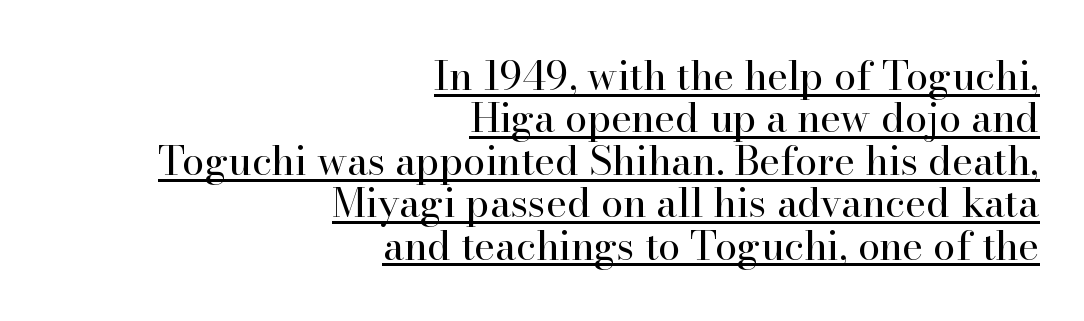
Here the designer chose a conventional face with non-uniform glyph widths. The font's upright variant was chosen for this text. This rendering employs a face with finishing strokes, i.e., a serif. The type is set solid horizontally, with unmodified tracking.
